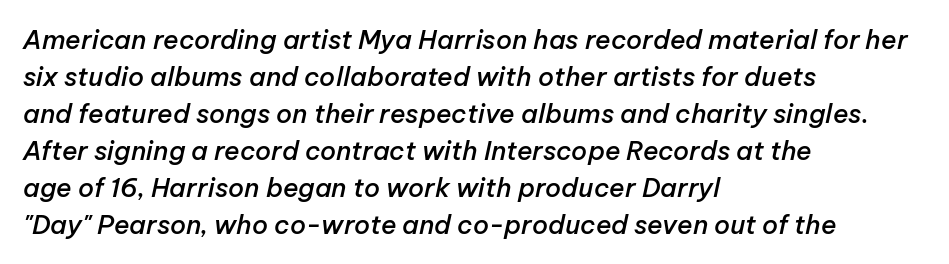
{"italic": "yes", "lean": "right", "slant_degrees": 12, "bold": "semi", "underline": "no", "align": "left", "line_spacing": "normal", "line_spacing_ratio": 1.42, "letter_spacing": "normal", "letter_spacing_em": 0.0, "glyph_px": 26}
